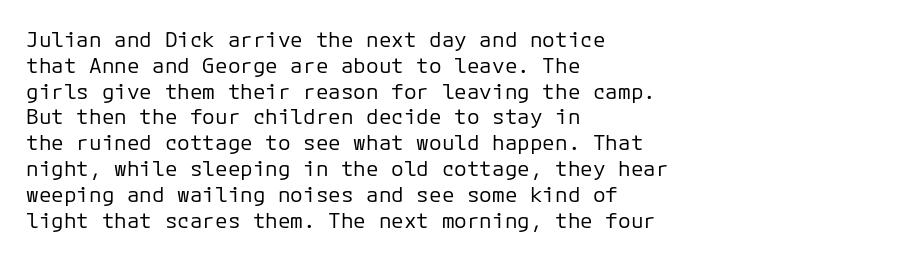
{"italic": "no", "bold": "no", "underline": "no", "align": "left", "line_spacing_ratio": 1.23, "letter_spacing": "normal", "letter_spacing_em": 0.0, "glyph_px": 21}
